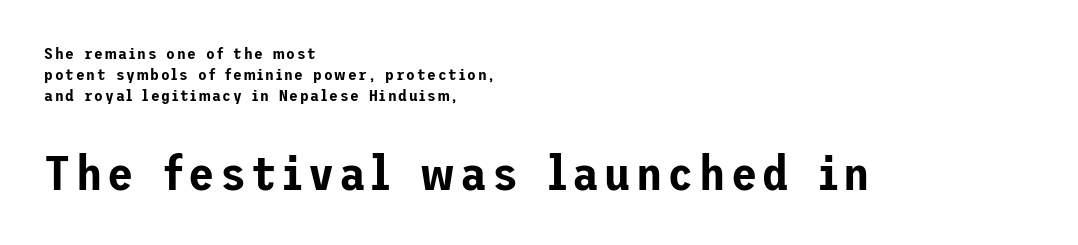
Q: Is the text italic (slanted)? A: No, it is upright.
Q: Is the typeface a serif or a sans-serif typeface? A: Sans-serif.
Q: Is the text underlined? A: No.
Q: How is the paragraph aligned? A: Left-aligned.
Q: Is the spacing between lines tight, normal or loose? A: Normal.
Q: Which block of text is set in a larger size, the first (top) or the second (bottom)? A: The second (bottom) one.
Q: Width (condensed, normal, or wide)? A: Normal.
Q: Stroke contrast? A: Low.
Q: x-height? A: Medium.
